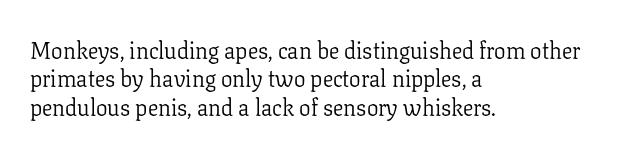
{"italic": "no", "bold": "no", "underline": "no", "align": "left", "line_spacing_ratio": 1.23, "letter_spacing": "normal", "letter_spacing_em": 0.0, "glyph_px": 23}
